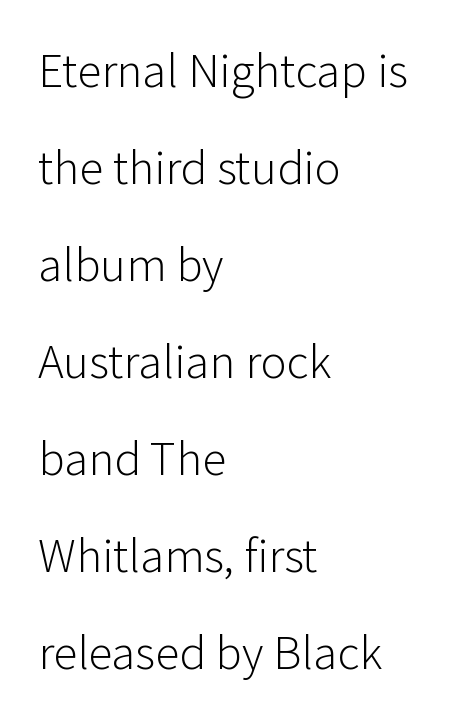
{"serif": "no", "italic": "no", "bold": "no", "weight": "light", "width": "normal", "stroke_contrast": "low", "x_height": "medium", "monospaced": "no", "underline": "no", "align": "left", "line_spacing": "loose", "line_spacing_ratio": 1.98, "letter_spacing": "normal", "letter_spacing_em": 0.0, "glyph_px": 49}
